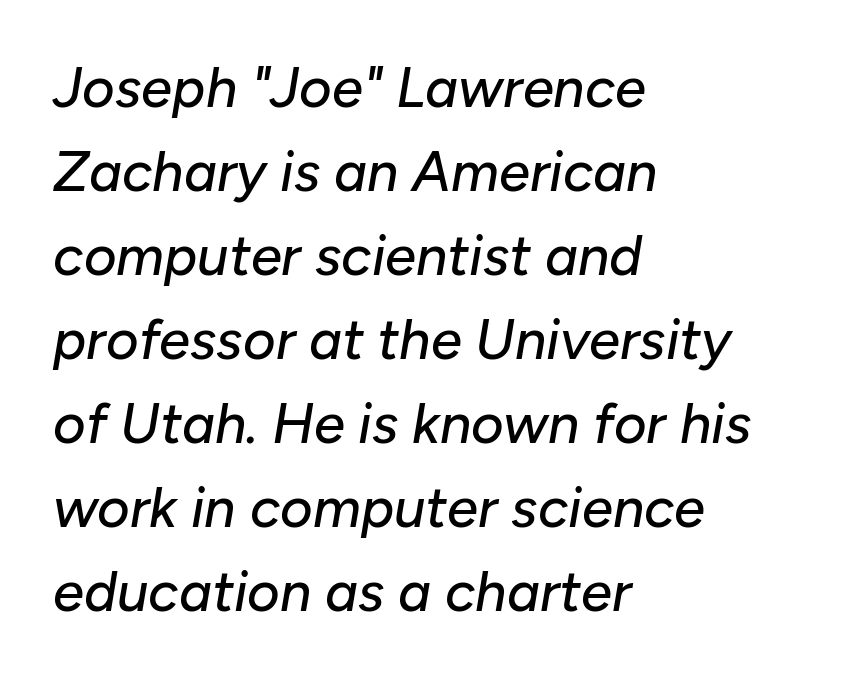
The image shows 56 px text type, italic (leaning right); set left-aligned, normal line spacing (1.5x), normal letter spacing, not underlined; low stroke contrast and a medium x-height.
